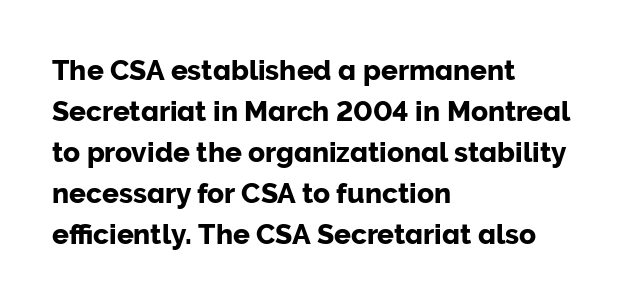
Q: Is the text italic (slanted)? A: No, it is upright.
Q: Is the typeface a serif or a sans-serif typeface? A: Sans-serif.
Q: Is the text underlined? A: No.
Q: How is the paragraph aligned? A: Left-aligned.
Q: Is the spacing between letters normal or unusually wide? A: Normal.
Q: Is the spacing between lines tight, normal or loose? A: Normal.
Q: Width (condensed, normal, or wide)? A: Normal.
Q: Stroke contrast? A: Low.
Q: x-height? A: Medium.
Q: Monospaced? A: No.
